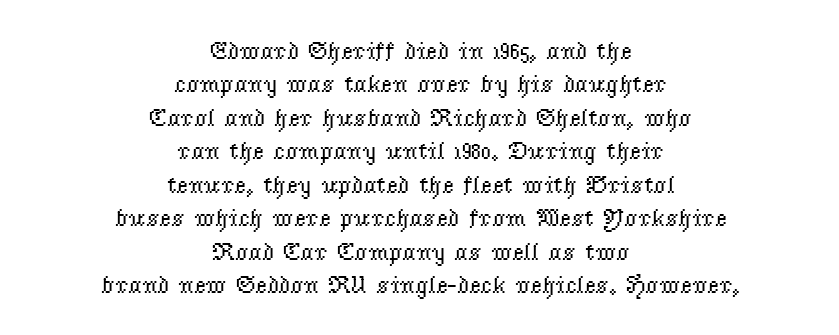
Q: Is the text bold? A: No.
Q: Is the text italic (slanted)? A: No, it is upright.
Q: Is the text underlined? A: No.
Q: How is the paragraph aligned? A: Centered.
Q: Is the spacing between letters normal or unusually wide? A: Normal.
Q: Is the spacing between lines tight, normal or loose? A: Normal.
